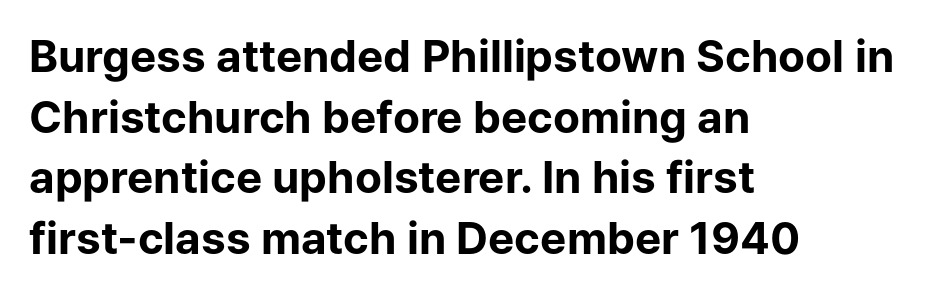
The image shows 44 px bold sans-serif type, upright; set left-aligned, normal line spacing (1.38x), normal letter spacing, not underlined; low stroke contrast and a medium x-height.
